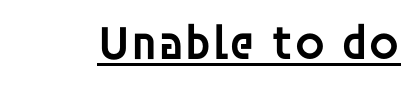
{"serif": "no", "italic": "no", "bold": "semi", "weight": "semibold", "width": "normal", "stroke_contrast": "low", "x_height": "large", "monospaced": "no", "underline": "yes", "letter_spacing": "normal", "letter_spacing_em": 0.0, "glyph_px": 49}
